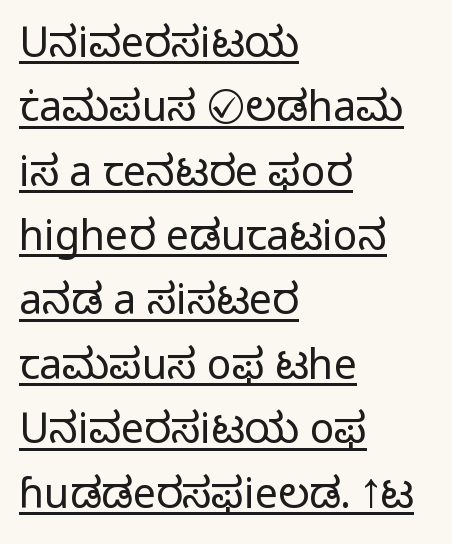
Bold? No — there's no thickening of the strokes. The rendering anchors every line to the left-hand side. Do the characters align in a grid? No, the font is proportional. The designer left line spacing at the default.
